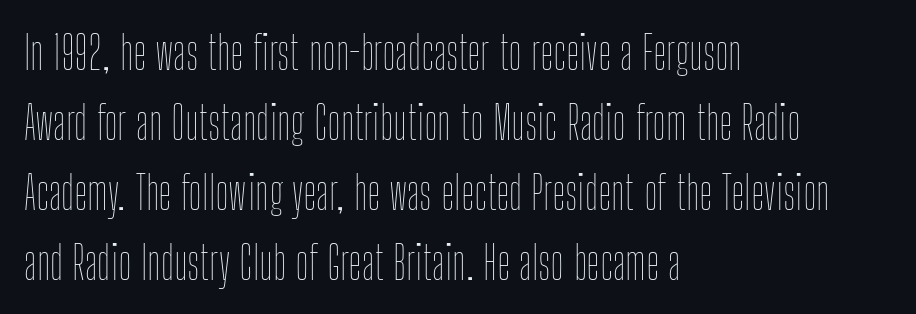
No word sits above an underline. A light-to-regular cut is what we see here. The rendering keeps characters at their native spacing. This rendering uses left alignment, leaving the right contour irregular. Proportional: the letters do not fall into vertical columns.
